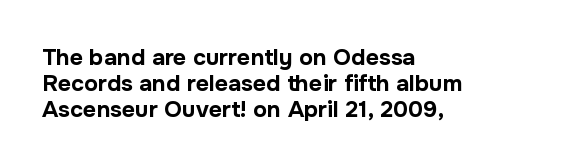
The image shows 23 px bold type, upright; set left-aligned, tight line spacing (1.13x), normal letter spacing, not underlined.
